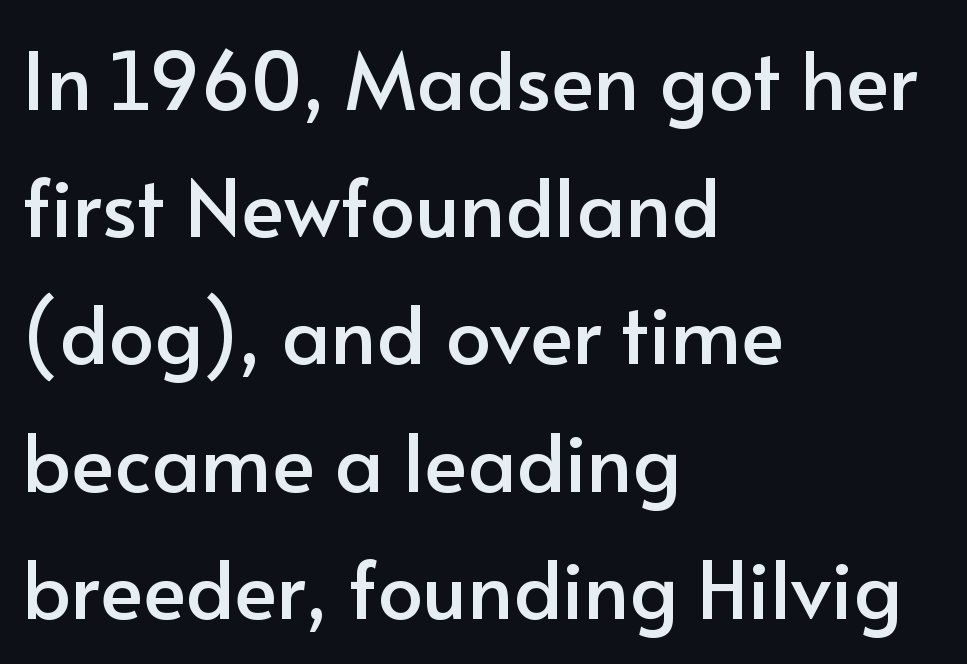
{"serif": "no", "italic": "no", "width": "normal", "stroke_contrast": "low", "x_height": "small", "monospaced": "no", "underline": "no", "align": "left", "line_spacing": "normal", "line_spacing_ratio": 1.59, "letter_spacing": "normal", "letter_spacing_em": 0.0, "glyph_px": 80}
